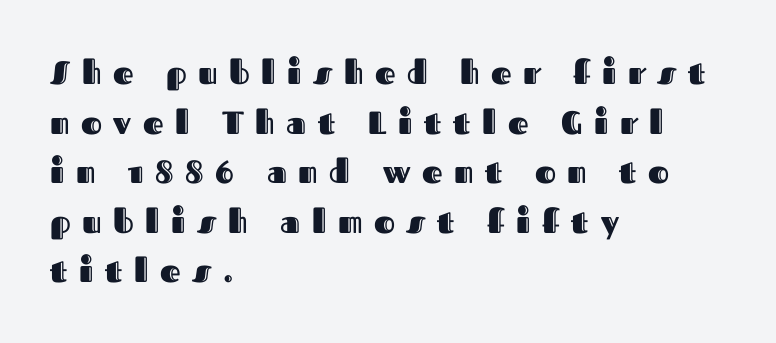
{"italic": "no", "width": "normal", "x_height": "medium", "monospaced": "no", "underline": "no", "align": "left", "line_spacing": "normal", "line_spacing_ratio": 1.55, "letter_spacing": "wide", "letter_spacing_em": 0.36, "glyph_px": 32}
